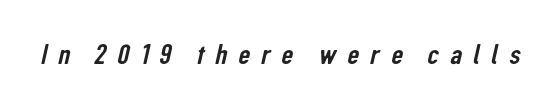
Q: Is the typeface a serif or a sans-serif typeface? A: Sans-serif.
Q: Is the text underlined? A: No.
Q: Is the spacing between letters normal or unusually wide? A: Unusually wide.
Q: Width (condensed, normal, or wide)? A: Condensed.
Q: Stroke contrast? A: Low.
Q: x-height? A: Medium.
Q: Monospaced? A: No.
